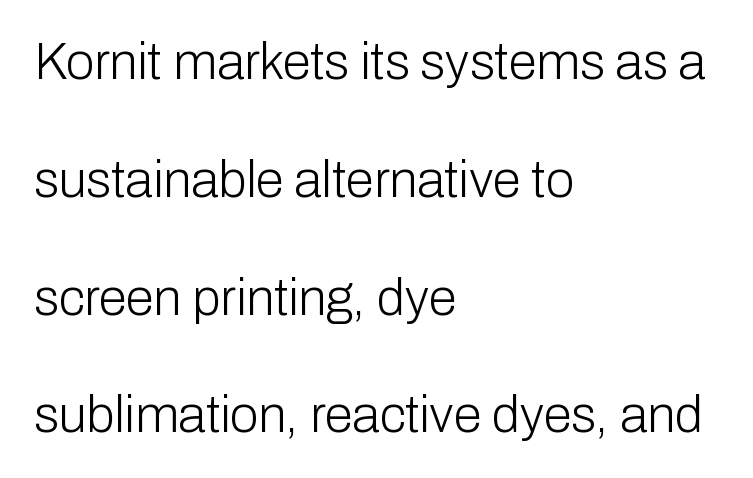
Nobody touched the tracking dial on this one. You can tell it's not italic because the verticals are truly vertical. Horizontal bands of white between lines are thick stripes. These lines stack with their left ends in a neat column. Varying glyph widths throughout — classic text-font behaviour. Weight: in the light-to-regular range.
